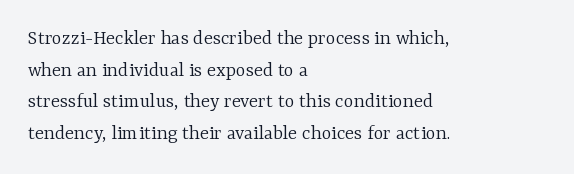
Style check: upright. Leftover space on each line is placed entirely after the last word. The rows are spaced the way most documents space them. The font is comparable to plain body text, perhaps lighter. Honestly, there is no underline to notice here at all. Nobody touched the tracking dial on this one.
